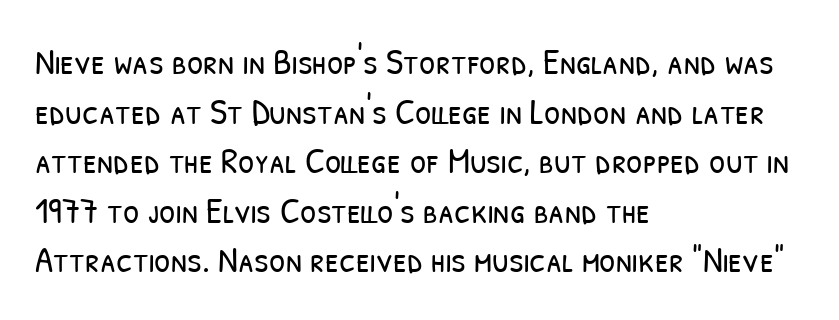
Q: Is the text bold? A: No.
Q: Is the typeface a serif or a sans-serif typeface? A: Sans-serif.
Q: Is the text underlined? A: No.
Q: How is the paragraph aligned? A: Left-aligned.
Q: Is the spacing between letters normal or unusually wide? A: Normal.
Q: Is the spacing between lines tight, normal or loose? A: Normal.
Q: Width (condensed, normal, or wide)? A: Condensed.
Q: Stroke contrast? A: Low.
Q: x-height? A: Medium.
Q: Monospaced? A: No.
